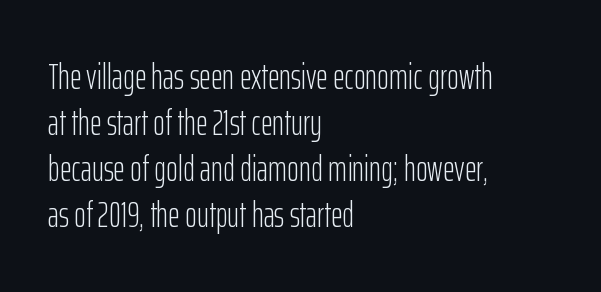
Q: Is the text bold? A: No.
Q: Is the text italic (slanted)? A: No, it is upright.
Q: Is the typeface a serif or a sans-serif typeface? A: Sans-serif.
Q: Is the text underlined? A: No.
Q: How is the paragraph aligned? A: Left-aligned.
Q: Is the spacing between letters normal or unusually wide? A: Normal.
Q: Is the spacing between lines tight, normal or loose? A: Normal.
Q: Width (condensed, normal, or wide)? A: Condensed.
Q: Stroke contrast? A: Low.
Q: x-height? A: Medium.
Q: Monospaced? A: No.
